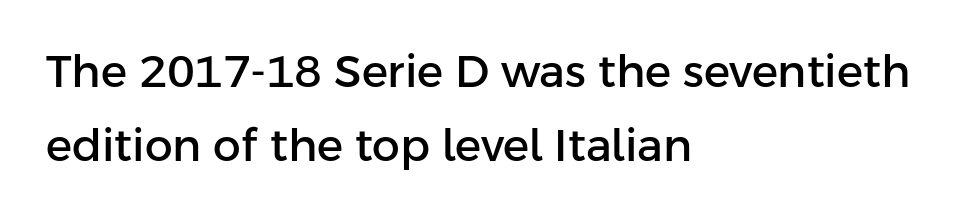
Q: Is the text italic (slanted)? A: No, it is upright.
Q: Is the typeface a serif or a sans-serif typeface? A: Sans-serif.
Q: Is the text underlined? A: No.
Q: How is the paragraph aligned? A: Left-aligned.
Q: Is the spacing between letters normal or unusually wide? A: Normal.
Q: Is the spacing between lines tight, normal or loose? A: Normal.
Q: Width (condensed, normal, or wide)? A: Normal.
Q: Stroke contrast? A: Low.
Q: x-height? A: Medium.
Q: Monospaced? A: No.
